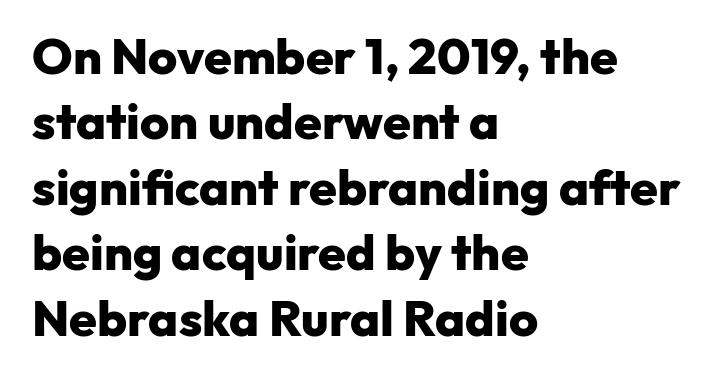
Q: Is the text bold? A: Yes.
Q: Is the text italic (slanted)? A: No, it is upright.
Q: Is the typeface a serif or a sans-serif typeface? A: Sans-serif.
Q: Is the text underlined? A: No.
Q: How is the paragraph aligned? A: Left-aligned.
Q: Is the spacing between letters normal or unusually wide? A: Normal.
Q: Is the spacing between lines tight, normal or loose? A: Normal.
Q: Width (condensed, normal, or wide)? A: Normal.
Q: Stroke contrast? A: Low.
Q: x-height? A: Medium.
Q: Monospaced? A: No.
